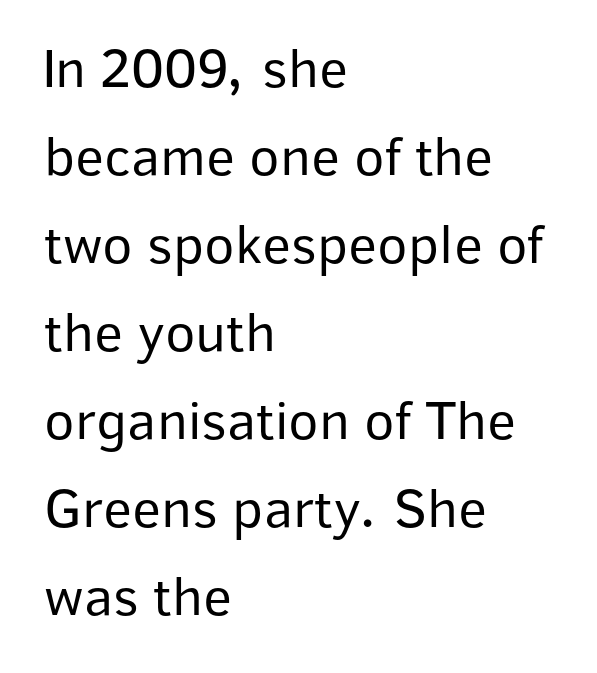
Q: Is the text bold? A: No.
Q: Is the text italic (slanted)? A: No, it is upright.
Q: Is the typeface a serif or a sans-serif typeface? A: Sans-serif.
Q: Is the text underlined? A: No.
Q: How is the paragraph aligned? A: Left-aligned.
Q: Is the spacing between letters normal or unusually wide? A: Normal.
Q: Is the spacing between lines tight, normal or loose? A: Normal.
Q: Width (condensed, normal, or wide)? A: Normal.
Q: Stroke contrast? A: Low.
Q: x-height? A: Medium.
Q: Monospaced? A: No.
